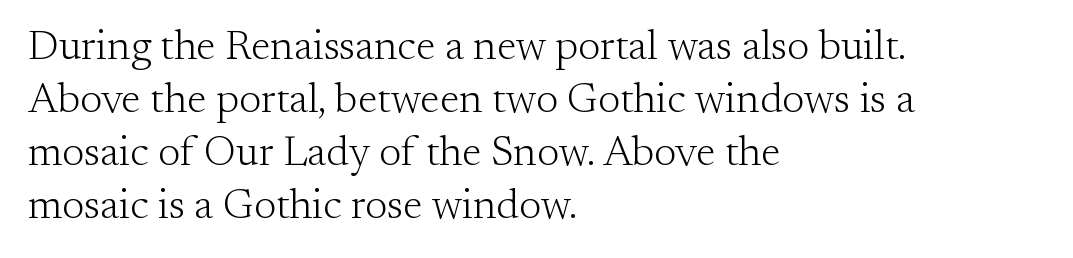
Character widths vary here, with narrow letters taking less room than wide ones. Short and long lines alike share a common starting point at left. Observe the ordinary spacing: letters are neighbours, not strangers. Letters rest on an invisible, unmarked baseline. A serif font was chosen for this passage. The rendering uses a moderate line-height, typical for paragraphs.
